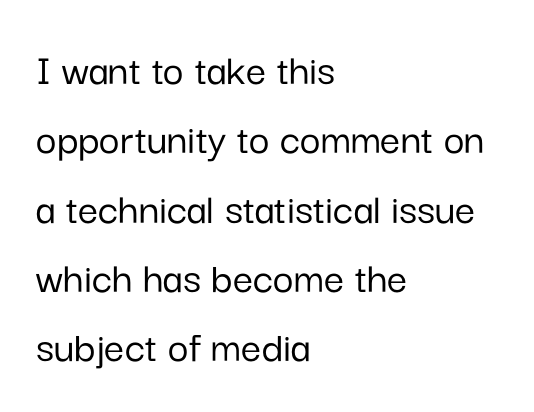
Q: Is the text italic (slanted)? A: No, it is upright.
Q: Is the typeface a serif or a sans-serif typeface? A: Sans-serif.
Q: Is the text underlined? A: No.
Q: How is the paragraph aligned? A: Left-aligned.
Q: Is the spacing between letters normal or unusually wide? A: Normal.
Q: Is the spacing between lines tight, normal or loose? A: Normal.
Q: Width (condensed, normal, or wide)? A: Normal.
Q: Stroke contrast? A: Low.
Q: x-height? A: Medium.
Q: Monospaced? A: No.
